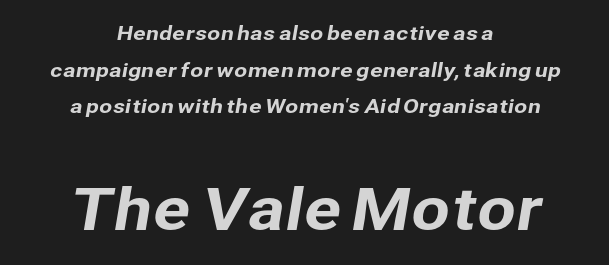
The image shows 56 px sans-serif type; set centered, loose line spacing (1.93x), normal letter spacing, not underlined; the second (bottom) block is 2.95x larger; low stroke contrast and a medium x-height.
